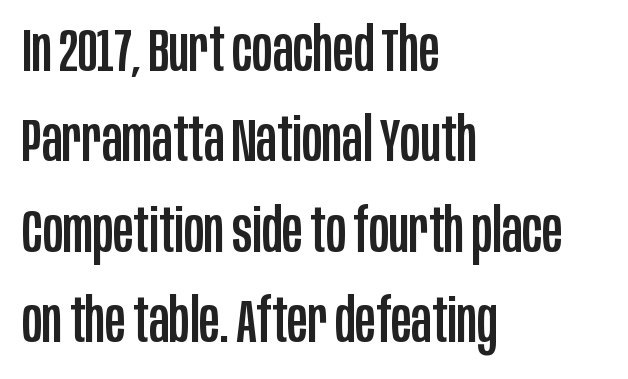
{"serif": "no", "italic": "no", "width": "condensed", "stroke_contrast": "low", "x_height": "large", "monospaced": "no", "underline": "no", "align": "left", "line_spacing": "normal", "line_spacing_ratio": 1.48, "letter_spacing": "normal", "letter_spacing_em": 0.0, "glyph_px": 61}
